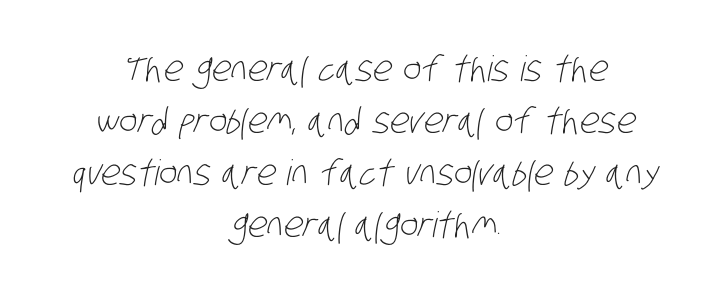
The image shows 35 px light, condensed sans-serif type; set centered, normal line spacing (1.49x), normal letter spacing, not underlined; low stroke contrast and a large x-height.
